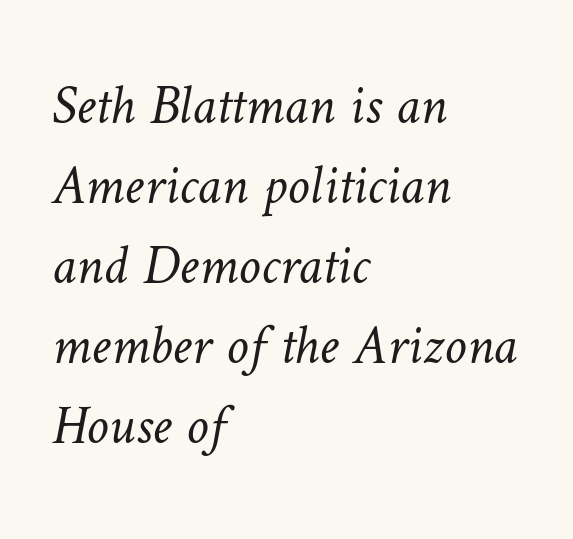
Q: Is the text bold? A: No.
Q: Is the text underlined? A: No.
Q: How is the paragraph aligned? A: Left-aligned.
Q: Is the spacing between letters normal or unusually wide? A: Normal.
Q: Is the spacing between lines tight, normal or loose? A: Normal.
Q: Width (condensed, normal, or wide)? A: Normal.
Q: Stroke contrast? A: Low.
Q: x-height? A: Medium.
Q: Monospaced? A: No.
